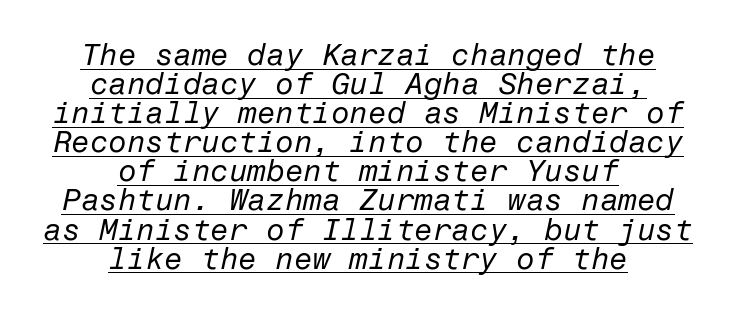
In terms of posture, this sample is oblique. The rendering uses a small line-height, squeezing the rows. Line starts and ends both wander, symmetrically. The horizontal fit of the characters is conventional and even.
